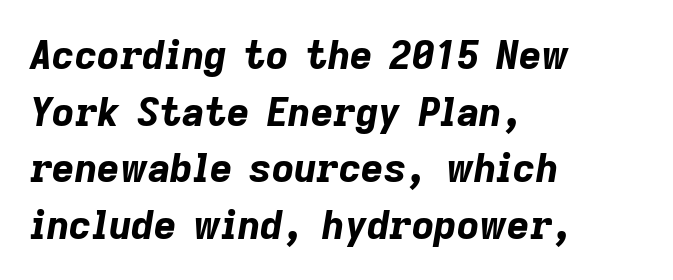
{"italic": "yes", "lean": "right", "slant_degrees": 9, "bold": "yes", "weight": "bold", "width": "normal", "stroke_contrast": "low", "x_height": "medium", "monospaced": "no", "underline": "no", "align": "left", "line_spacing": "normal", "line_spacing_ratio": 1.45, "letter_spacing": "normal", "letter_spacing_em": 0.0, "glyph_px": 39}
